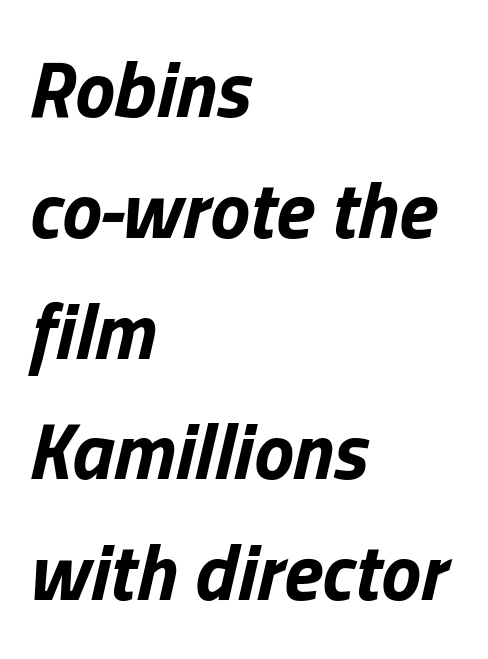
The image shows 80 px bold type, italic (leaning right); set left-aligned, normal line spacing (1.51x), normal letter spacing, not underlined; low stroke contrast and a medium x-height.
